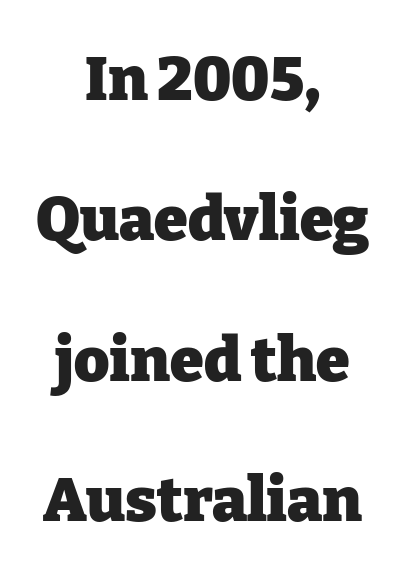
Q: Is the text bold? A: Yes.
Q: Is the text italic (slanted)? A: No, it is upright.
Q: Is the typeface a serif or a sans-serif typeface? A: Serif.
Q: Is the text underlined? A: No.
Q: How is the paragraph aligned? A: Centered.
Q: Is the spacing between letters normal or unusually wide? A: Normal.
Q: Is the spacing between lines tight, normal or loose? A: Loose.
Q: Width (condensed, normal, or wide)? A: Normal.
Q: Stroke contrast? A: Low.
Q: x-height? A: Medium.
Q: Monospaced? A: No.
